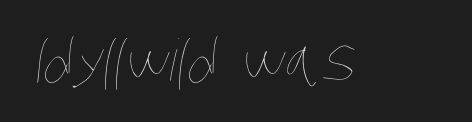
Q: Is the text bold? A: No.
Q: Is the text underlined? A: No.
Q: Is the spacing between letters normal or unusually wide? A: Normal.
Q: Width (condensed, normal, or wide)? A: Condensed.
Q: Stroke contrast? A: Low.
Q: x-height? A: Large.
Q: Monospaced? A: No.
